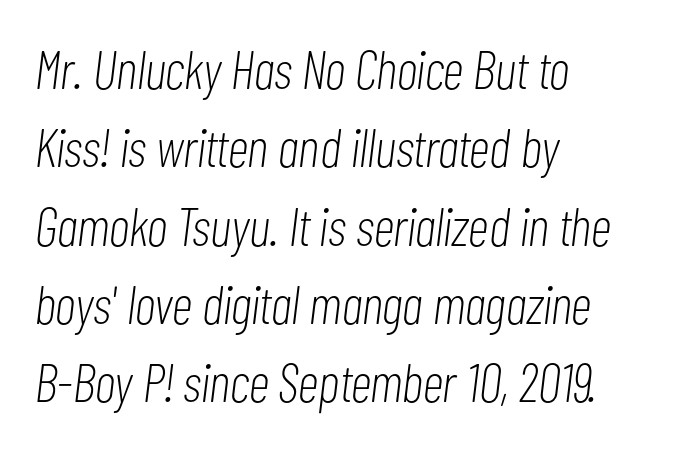
The letters sit at their default tracking, neither squeezed nor spread. Stems and bowls with no extra thickness — not bold. A clean baseline with only descenders dipping below it. Would a proofreader flag this as italicized? Yes. A typesetter would call this proportional, since set widths differ per character. The lines in this sample share a left origin and differ only in where they stop.
